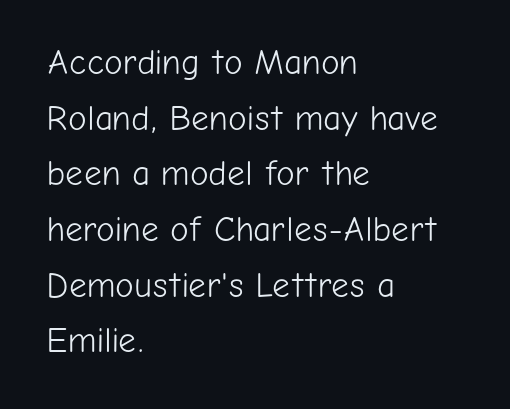
The image shows 35 px light sans-serif type, upright; set left-aligned, normal line spacing (1.59x), normal letter spacing, not underlined; low stroke contrast and a medium x-height.
